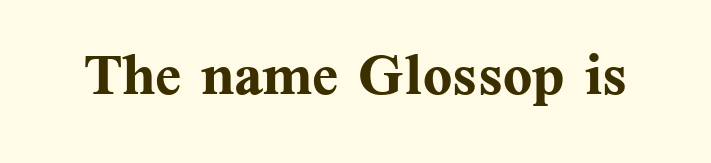
Nobody drew a line under any word here. There is no visible air inserted between adjacent glyphs. Is there any slant? The stems are plumb. Its strokes are broad and dark, the hallmark of bold type. The rendering uses natural spacing where letterforms have individual widths.
